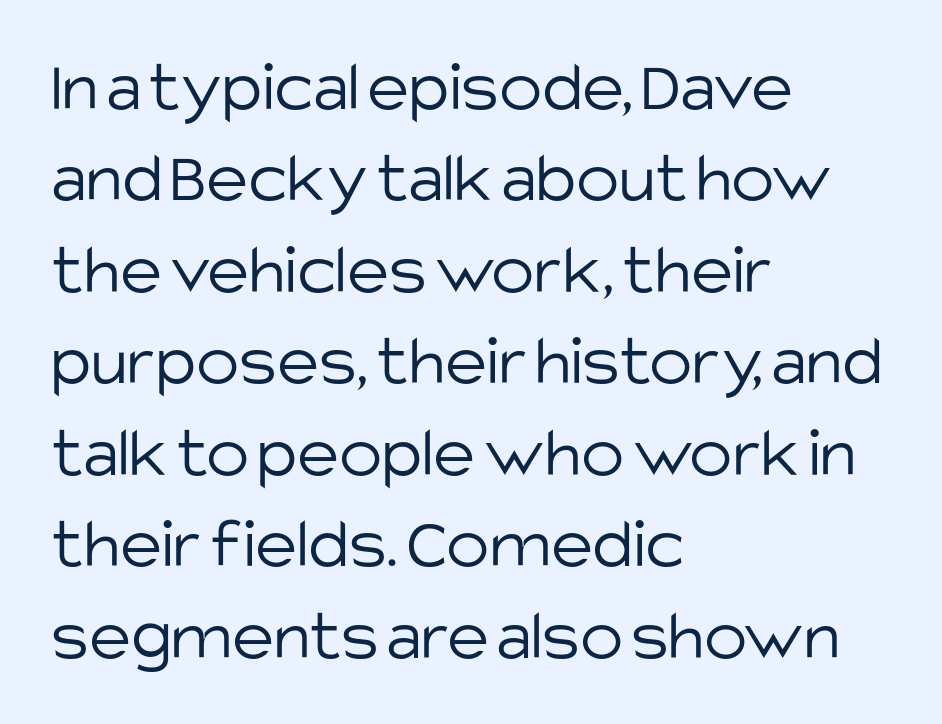
The lines sit at an ordinary, default distance from one another. Tracking value appears to be zero — textbook default spacing. Each line starts at the same left margin while the right side varies. This is the regular roman posture of the typeface.
